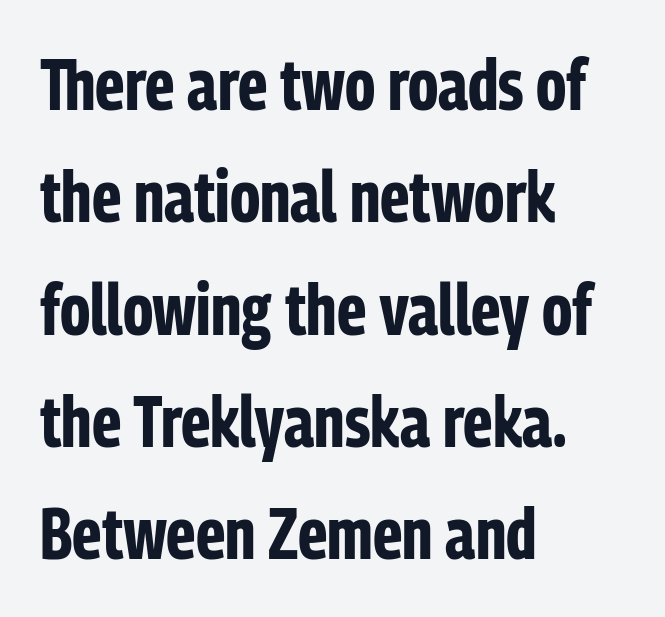
Q: Is the text bold? A: Yes.
Q: Is the text italic (slanted)? A: No, it is upright.
Q: Is the typeface a serif or a sans-serif typeface? A: Sans-serif.
Q: Is the text underlined? A: No.
Q: How is the paragraph aligned? A: Left-aligned.
Q: Is the spacing between letters normal or unusually wide? A: Normal.
Q: Is the spacing between lines tight, normal or loose? A: Normal.
Q: Width (condensed, normal, or wide)? A: Condensed.
Q: Stroke contrast? A: Low.
Q: x-height? A: Medium.
Q: Monospaced? A: No.
